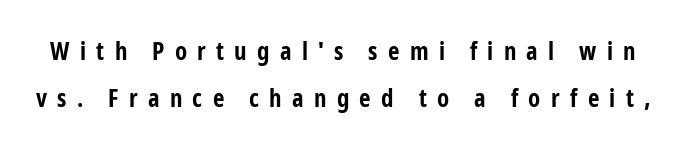
These lines have a slow, spaced-out rhythm from letter to letter. The font's upright variant was chosen for this text. A clean baseline with only descenders dipping below it. The glyphs have the mass of a bold cut.
